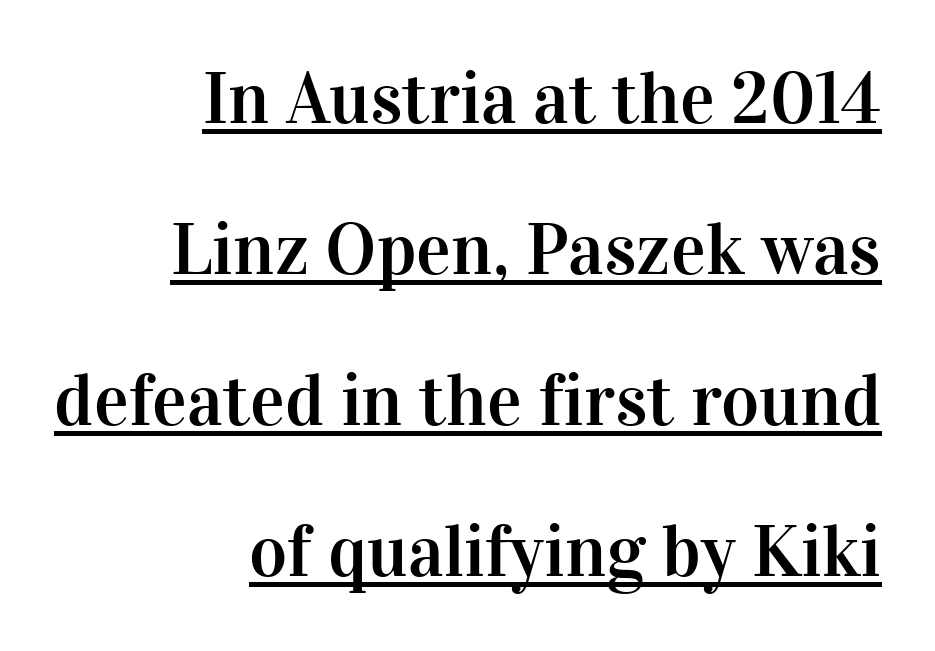
Q: Is the text italic (slanted)? A: No, it is upright.
Q: Is the typeface a serif or a sans-serif typeface? A: Serif.
Q: Is the text underlined? A: Yes.
Q: How is the paragraph aligned? A: Right-aligned.
Q: Is the spacing between letters normal or unusually wide? A: Normal.
Q: Is the spacing between lines tight, normal or loose? A: Loose.
Q: Width (condensed, normal, or wide)? A: Normal.
Q: Stroke contrast? A: High.
Q: x-height? A: Medium.
Q: Monospaced? A: No.
